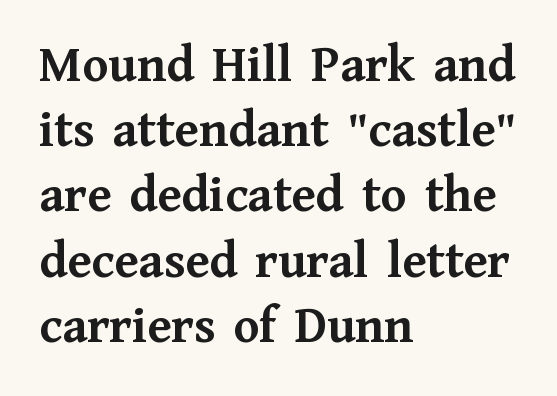
The image shows 53 px semibold serif type, upright; set left-aligned, line spacing 1.23x, normal letter spacing, not underlined; medium stroke contrast and a medium x-height.
